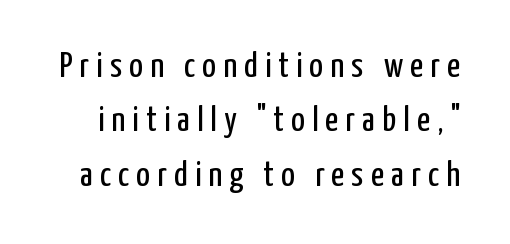
The image shows 36 px regular-weight, condensed sans-serif type, upright; set normal line spacing (1.51x), unusually wide letter spacing (+0.2 em), not underlined; low stroke contrast and a medium x-height.
